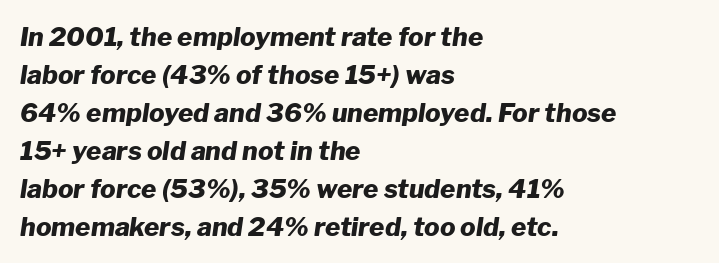
The image shows 26 px bold type, italic (leaning right); set left-aligned, normal line spacing (1.46x), normal letter spacing, not underlined.
